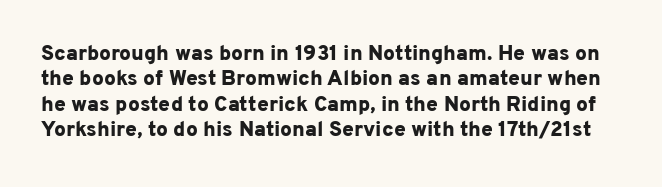
Q: Is the text bold? A: Yes.
Q: Is the text italic (slanted)? A: No, it is upright.
Q: Is the text underlined? A: No.
Q: Is the spacing between letters normal or unusually wide? A: Normal.
